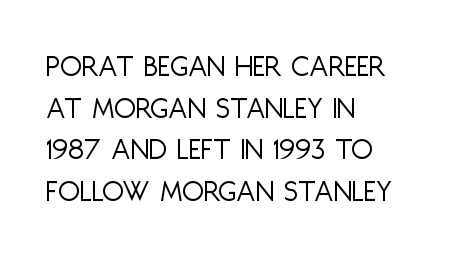
The image shows 32 px light, condensed sans-serif type, upright; set left-aligned, normal line spacing (1.3x), normal letter spacing, not underlined; low stroke contrast and a large x-height.
